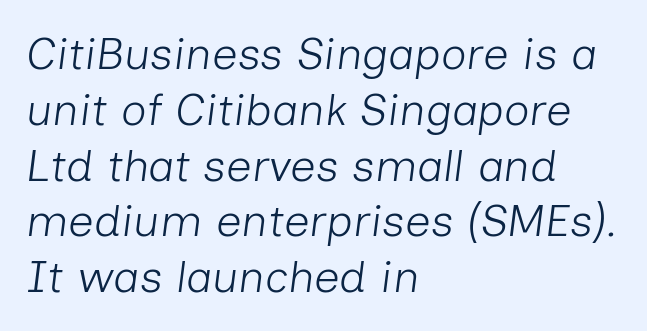
{"italic": "yes", "lean": "right", "slant_degrees": 7, "bold": "no", "weight": "light", "width": "normal", "stroke_contrast": "low", "x_height": "medium", "monospaced": "no", "underline": "no", "align": "left", "line_spacing_ratio": 1.24, "letter_spacing": "normal", "letter_spacing_em": 0.0, "glyph_px": 45}
